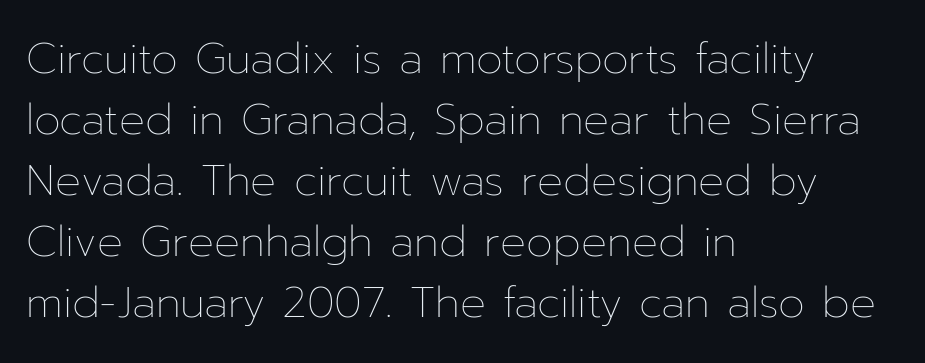
The text block is weighted toward the left margin, trailing off unevenly rightward. One glance says typical: line gaps are just what's usual. The tracking reads as untouched default to a designer's eye. Does the lettering tilt? It doesn't — this is upright. The face used here is proportionally spaced, like ordinary book or web type. Glance below the letters and you will spot only blank space.
